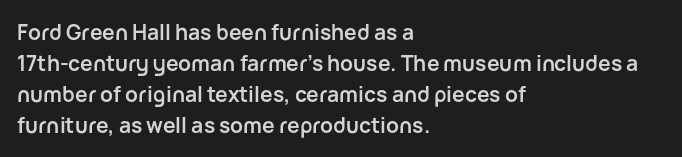
Q: Is the text bold? A: Yes.
Q: Is the text italic (slanted)? A: No, it is upright.
Q: Is the text underlined? A: No.
Q: How is the paragraph aligned? A: Left-aligned.
Q: Is the spacing between letters normal or unusually wide? A: Normal.
Q: Is the spacing between lines tight, normal or loose? A: Normal.
